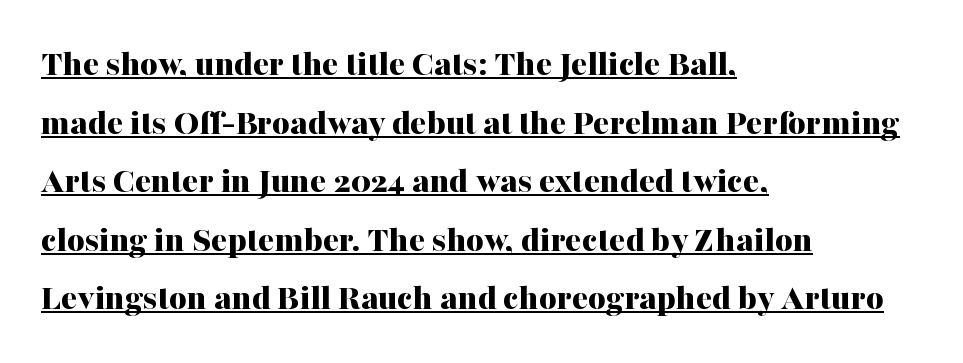
Q: Is the text bold? A: Yes.
Q: Is the text italic (slanted)? A: No, it is upright.
Q: Is the typeface a serif or a sans-serif typeface? A: Serif.
Q: Is the text underlined? A: Yes.
Q: How is the paragraph aligned? A: Left-aligned.
Q: Is the spacing between letters normal or unusually wide? A: Normal.
Q: Is the spacing between lines tight, normal or loose? A: Normal.
Q: Width (condensed, normal, or wide)? A: Normal.
Q: Stroke contrast? A: Medium.
Q: x-height? A: Medium.
Q: Monospaced? A: No.
